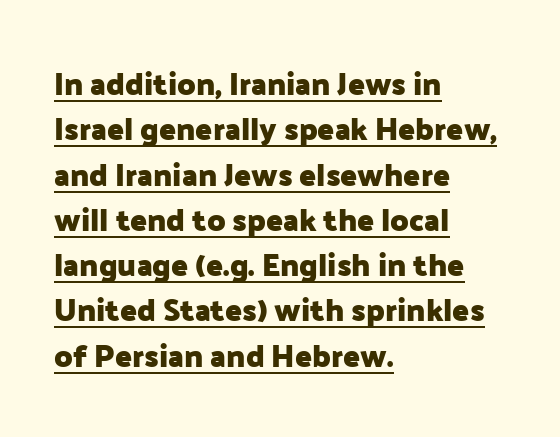
The image shows 31 px heavy sans-serif type, upright; set left-aligned, normal line spacing (1.46x), normal letter spacing, underlined; low stroke contrast and a medium x-height.
